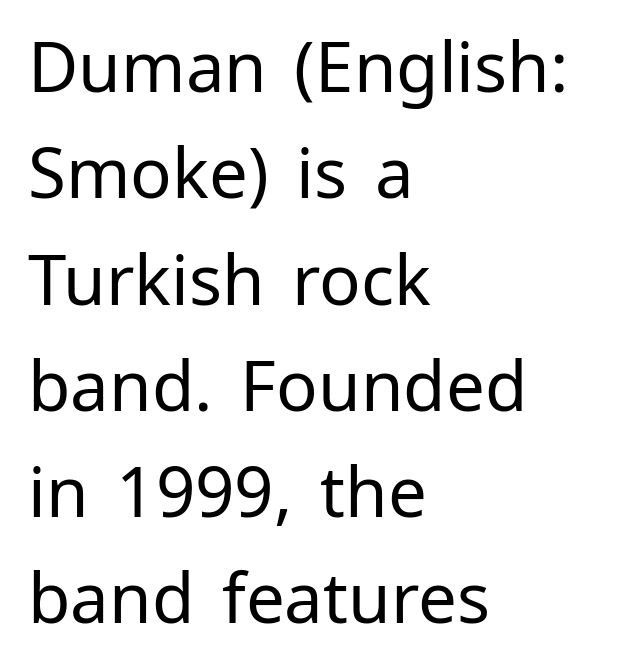
{"serif": "no", "italic": "no", "bold": "no", "weight": "regular", "width": "normal", "stroke_contrast": "low", "x_height": "medium", "monospaced": "no", "underline": "no", "align": "left", "line_spacing": "normal", "line_spacing_ratio": 1.54, "letter_spacing": "normal", "letter_spacing_em": 0.0, "glyph_px": 69}
